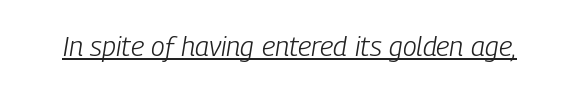
Q: Is the text bold? A: No.
Q: Is the text italic (slanted)? A: Yes, it leans right by about 9 degrees.
Q: Is the text underlined? A: Yes.
Q: Is the spacing between letters normal or unusually wide? A: Normal.
Q: Width (condensed, normal, or wide)? A: Condensed.
Q: Stroke contrast? A: Low.
Q: x-height? A: Medium.
Q: Monospaced? A: No.
